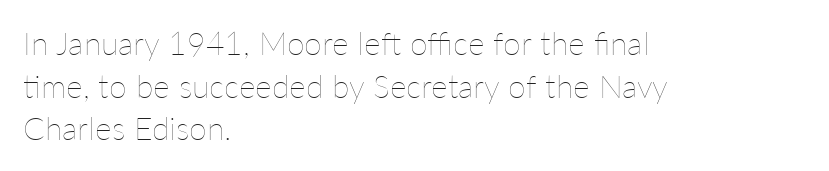
Is the block centered? No — it sits flush against the left margin. The specimen omits any rule beneath the text block's lines. Vertical stems look standard width or narrower in stroke. This is roman type, the default non-slanted kind. No extra tracking has been applied to these lines.
